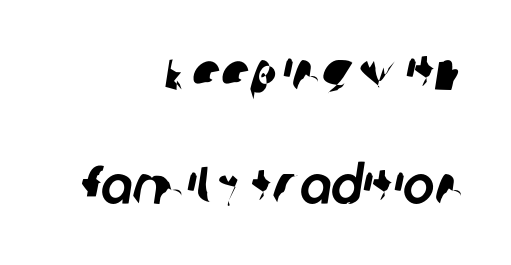
Default kerning and tracking; the words read as compact shapes. Horizontal alignment here is rightward, an uncommon choice for prose. Looks like regular typesetting: each glyph gets only the width it needs. Decoration check: the copy has no underline.
